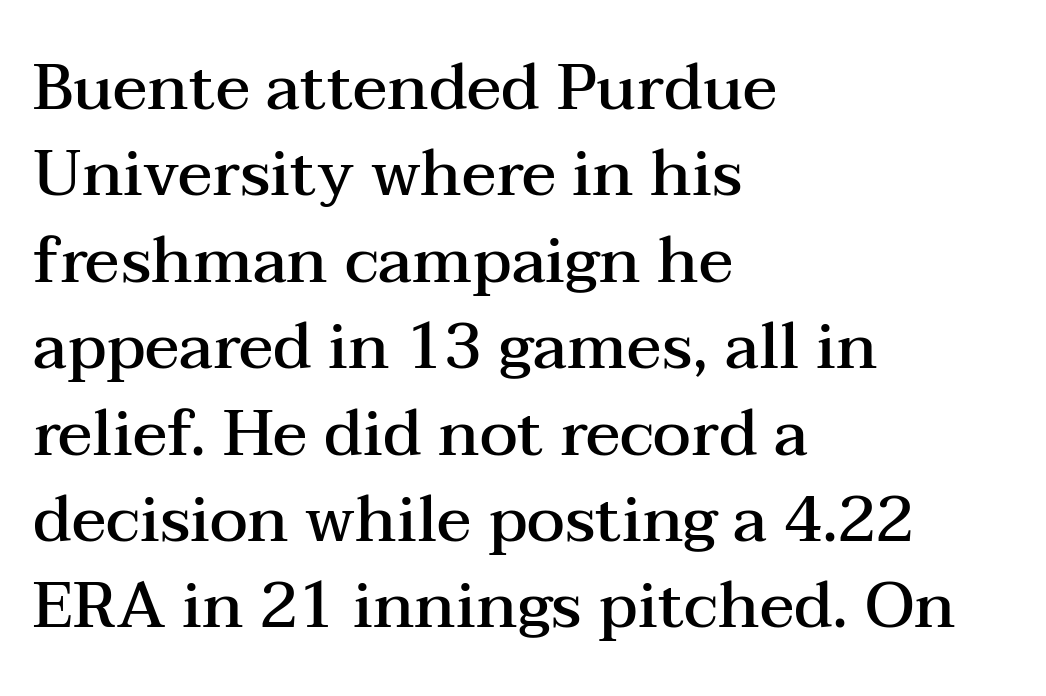
Horizontally, the lines are justified to the leading edge only. Normally led — the rows are evenly, conventionally spaced. Ascenders rise straight up at ninety degrees. Slightly chunky letters — semibold, I'd say, not full bold. Spacing between characters is what you'd get straight out of the box. Is this a fixed-width face? No — the glyphs have proportional, varying widths.
